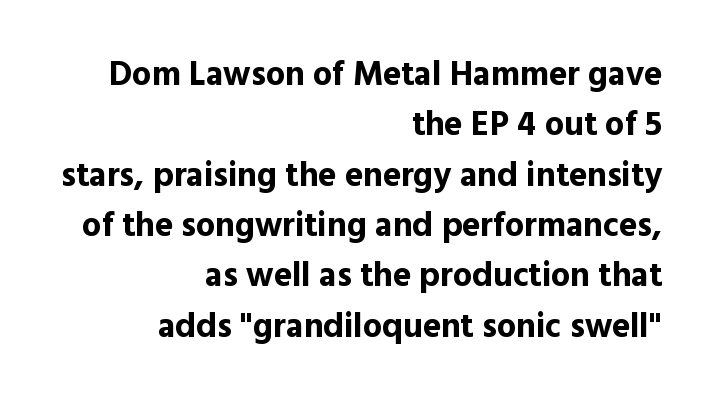
Visually the block forms a straight wall on the right and a jagged coastline on the left. Each letter keeps its own natural width here, so spacing adapts to shape. Type style note: lacks serifs. The axis of the letterforms is exactly vertical. Pretty heavy lettering here — definitely bold.
